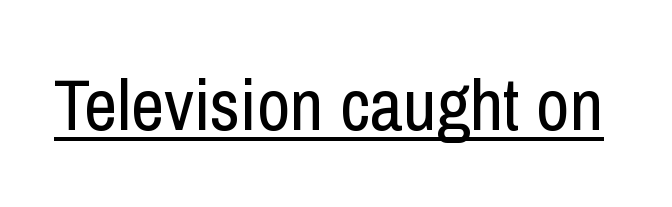
Q: Is the text bold? A: No.
Q: Is the text italic (slanted)? A: No, it is upright.
Q: Is the typeface a serif or a sans-serif typeface? A: Sans-serif.
Q: Is the text underlined? A: Yes.
Q: Is the spacing between letters normal or unusually wide? A: Normal.
Q: Width (condensed, normal, or wide)? A: Condensed.
Q: Stroke contrast? A: Low.
Q: x-height? A: Medium.
Q: Monospaced? A: No.
